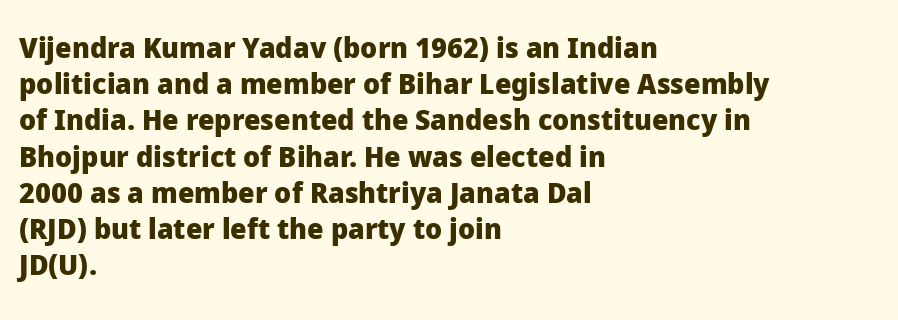
Q: Is the text bold? A: Yes.
Q: Is the text italic (slanted)? A: No, it is upright.
Q: Is the typeface a serif or a sans-serif typeface? A: Sans-serif.
Q: Is the text underlined? A: No.
Q: How is the paragraph aligned? A: Left-aligned.
Q: Is the spacing between letters normal or unusually wide? A: Normal.
Q: Is the spacing between lines tight, normal or loose? A: Normal.
Q: Width (condensed, normal, or wide)? A: Normal.
Q: Stroke contrast? A: Low.
Q: x-height? A: Medium.
Q: Monospaced? A: No.
